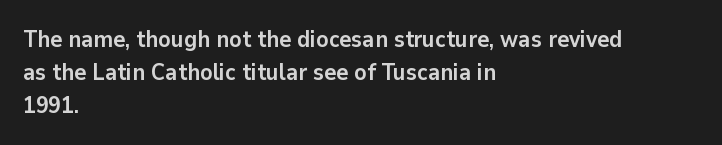
Q: Is the text bold? A: Yes.
Q: Is the text italic (slanted)? A: No, it is upright.
Q: Is the text underlined? A: No.
Q: How is the paragraph aligned? A: Left-aligned.
Q: Is the spacing between letters normal or unusually wide? A: Normal.
Q: Is the spacing between lines tight, normal or loose? A: Normal.
